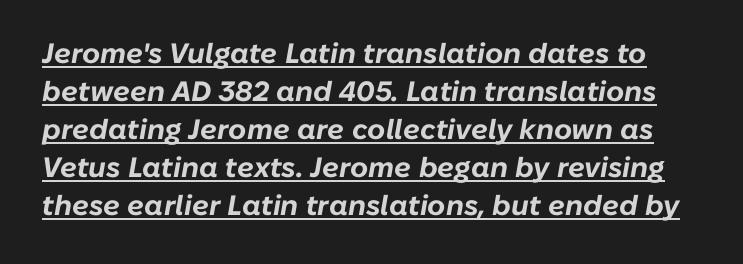
Q: Is the text bold? A: Yes.
Q: Is the text italic (slanted)? A: Yes, it leans right by about 10 degrees.
Q: Is the text underlined? A: Yes.
Q: Is the spacing between letters normal or unusually wide? A: Normal.
Q: Is the spacing between lines tight, normal or loose? A: Normal.
Q: Width (condensed, normal, or wide)? A: Normal.
Q: Stroke contrast? A: Low.
Q: x-height? A: Medium.
Q: Monospaced? A: No.
